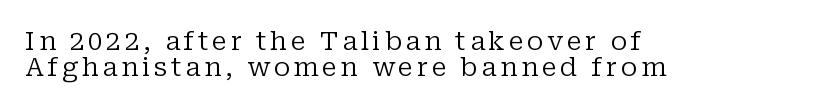
Weight: not bold — regular or lighter. The block of text is dense from top to bottom, with scant space between rows. This sample uses an upright cut, with every glyph sitting square on the baseline. Just letters on the line, the space beneath them empty.
